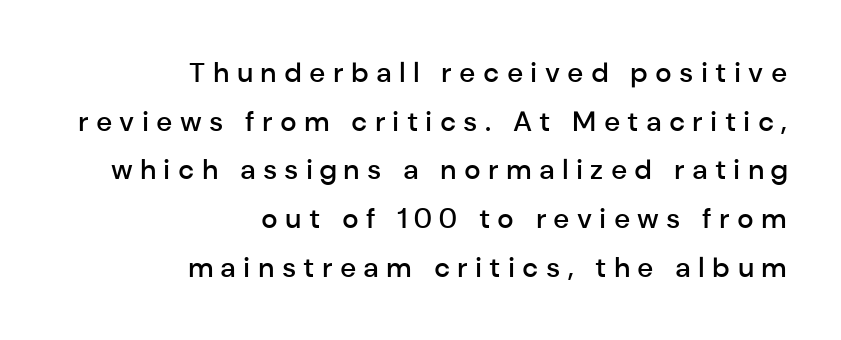
Q: Is the text bold? A: Semi-bold.
Q: Is the text italic (slanted)? A: No, it is upright.
Q: Is the typeface a serif or a sans-serif typeface? A: Sans-serif.
Q: Is the text underlined? A: No.
Q: How is the paragraph aligned? A: Right-aligned.
Q: Is the spacing between letters normal or unusually wide? A: Unusually wide.
Q: Width (condensed, normal, or wide)? A: Normal.
Q: Stroke contrast? A: Low.
Q: x-height? A: Medium.
Q: Monospaced? A: No.
